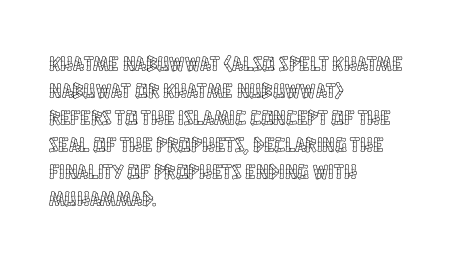
{"italic": "no", "underline": "no", "align": "left", "line_spacing": "normal", "line_spacing_ratio": 1.29, "letter_spacing": "normal", "letter_spacing_em": 0.0, "glyph_px": 21}
